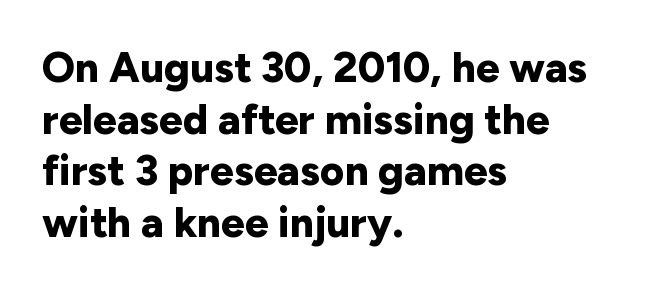
Caption: multi-line text, flush left, ragged right. Vertical strokes here are truly vertical. Think of a printed novel: that variable character pitch is what you see here. What stands out about the letter spacing? Nothing — it is the standard amount. Observe the absence of serifs on each vertical stroke in this sample. How heavy is the stroke? Heavy — this is a bold.
